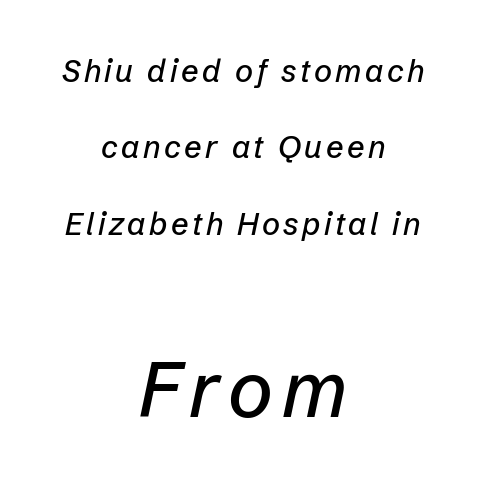
Q: Is the text italic (slanted)? A: Yes, it leans right by about 12 degrees.
Q: Is the text underlined? A: No.
Q: How is the paragraph aligned? A: Centered.
Q: Is the spacing between lines tight, normal or loose? A: Loose.
Q: Which block of text is set in a larger size, the first (top) or the second (bottom)? A: The second (bottom) one.
Q: Width (condensed, normal, or wide)? A: Normal.
Q: Stroke contrast? A: Low.
Q: x-height? A: Medium.
Q: Monospaced? A: No.
